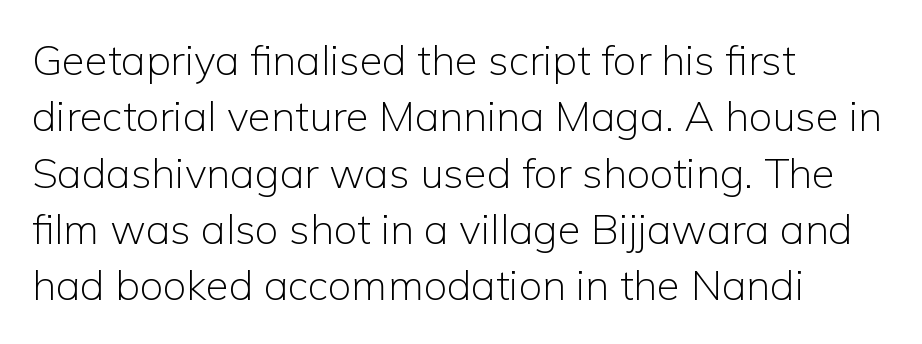
The image shows 42 px light sans-serif type, upright; set left-aligned, normal line spacing (1.34x), normal letter spacing, not underlined; low stroke contrast and a medium x-height.
